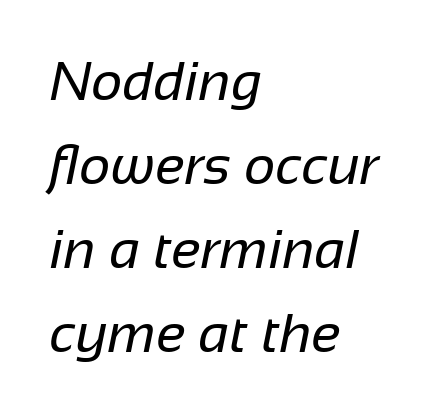
In terms of letterform style, serifs are entirely absent. The letters look calm and open, with moderate or lighter stems. The words here are not underlined. Standard letterfit; no display-style spreading of the glyphs.
